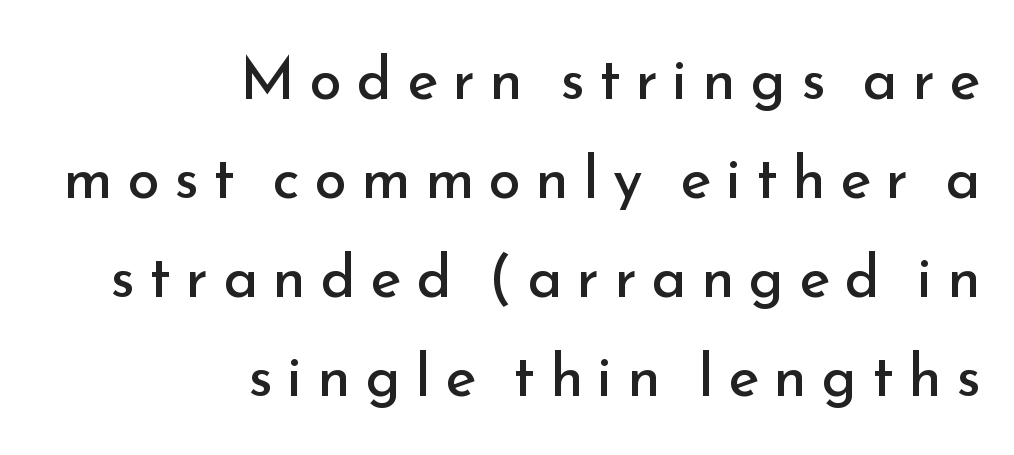
The image shows 59 px regular-weight sans-serif type, upright; set right-aligned, normal line spacing (1.68x), unusually wide letter spacing (+0.25 em), not underlined; low stroke contrast and a small x-height.
